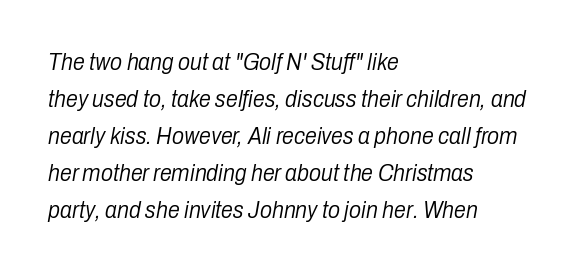
These lines were composed using italics. Summary of weight: not heavy and not bold. Spacing between characters is what you'd get straight out of the box. Summary of vertical rhythm: regular, with standard interline spacing. Casual observation: everything's shoved over to the left.
